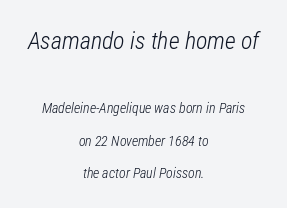
Q: Is the text bold? A: No.
Q: Is the text italic (slanted)? A: Yes, it leans right by about 12 degrees.
Q: Is the text underlined? A: No.
Q: How is the paragraph aligned? A: Centered.
Q: Is the spacing between letters normal or unusually wide? A: Normal.
Q: Is the spacing between lines tight, normal or loose? A: Loose.
Q: Which block of text is set in a larger size, the first (top) or the second (bottom)? A: The first (top) one.
